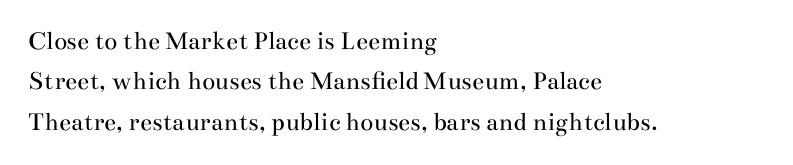
Q: Is the text bold? A: No.
Q: Is the text italic (slanted)? A: No, it is upright.
Q: Is the text underlined? A: No.
Q: How is the paragraph aligned? A: Left-aligned.
Q: Is the spacing between letters normal or unusually wide? A: Normal.
Q: Is the spacing between lines tight, normal or loose? A: Normal.
